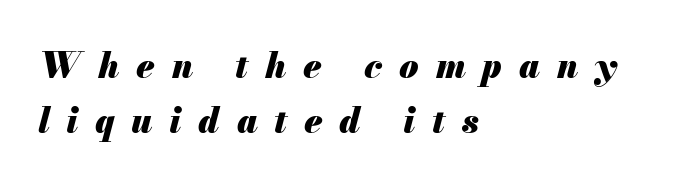
Regarding leading, the lines here are spaced in the standard way. There is plenty of visible air inserted between adjacent glyphs. Spacing verdict: proportional, widths tailored to each character. You can tell it's italic because the verticals aren't actually vertical. Summary of weight: heavy, a full bold.
